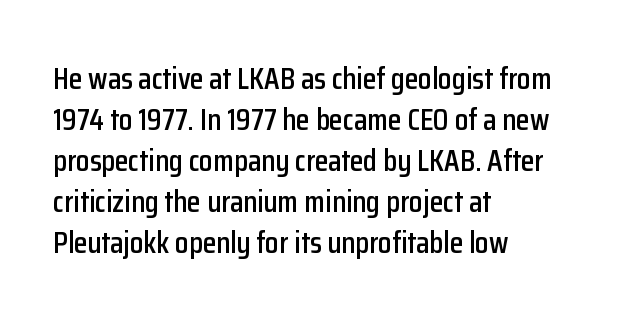
Q: Is the text italic (slanted)? A: No, it is upright.
Q: Is the typeface a serif or a sans-serif typeface? A: Sans-serif.
Q: Is the text underlined? A: No.
Q: How is the paragraph aligned? A: Left-aligned.
Q: Is the spacing between letters normal or unusually wide? A: Normal.
Q: Is the spacing between lines tight, normal or loose? A: Normal.
Q: Width (condensed, normal, or wide)? A: Condensed.
Q: Stroke contrast? A: Low.
Q: x-height? A: Medium.
Q: Monospaced? A: No.
